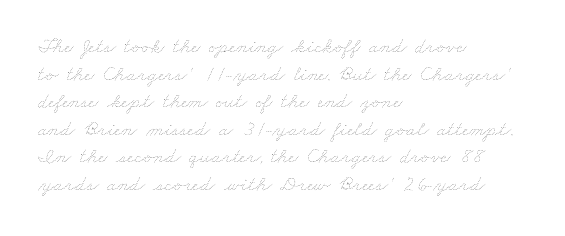
The image shows 21 px text type; set left-aligned, normal line spacing (1.31x), normal letter spacing, not underlined.
